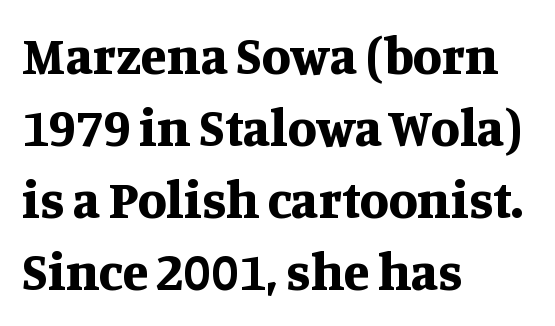
Little horizontal feet cap the strokes, marking this as serif type. Glance below the letters and you will spot only blank space. Each new line begins a customary step beneath the previous one. A typesetter would call this proportional, since set widths differ per character. The gaps between neighbouring characters are ordinary and unremarkable. One-word summary of the alignment: left.
